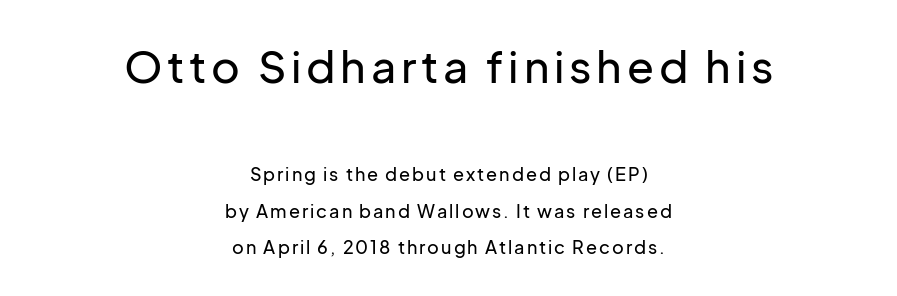
The image shows 44 px sans-serif type, upright; set centered, loose line spacing (2.04x), not underlined; the first (top) block is 2.44x larger; low stroke contrast and a medium x-height.
